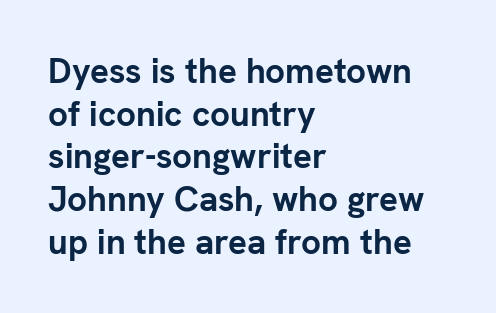
{"serif": "no", "italic": "no", "bold": "yes", "weight": "semibold", "width": "normal", "stroke_contrast": "low", "x_height": "medium", "monospaced": "no", "underline": "no", "align": "left", "line_spacing_ratio": 1.22, "letter_spacing": "normal", "letter_spacing_em": 0.0, "glyph_px": 35}
